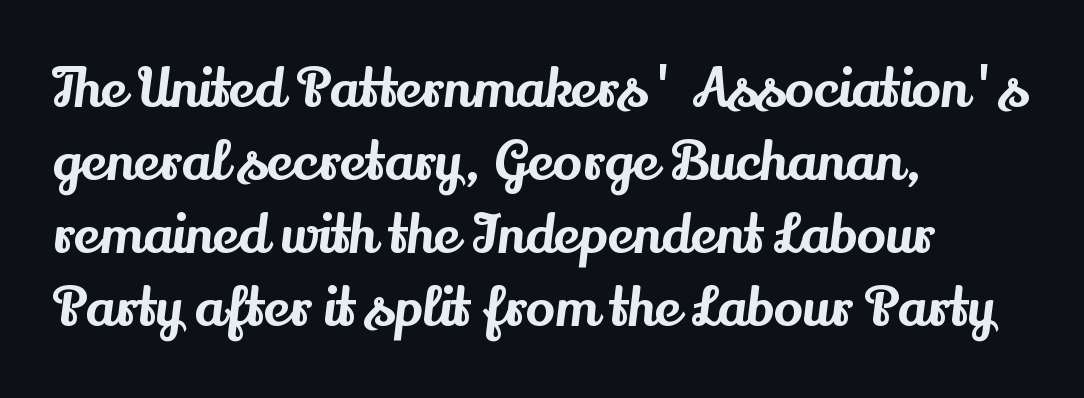
Q: Is the text italic (slanted)? A: Yes.
Q: Is the typeface a serif or a sans-serif typeface? A: Serif.
Q: Is the text underlined? A: No.
Q: How is the paragraph aligned? A: Left-aligned.
Q: Is the spacing between letters normal or unusually wide? A: Normal.
Q: Is the spacing between lines tight, normal or loose? A: Normal.
Q: Width (condensed, normal, or wide)? A: Normal.
Q: Stroke contrast? A: Medium.
Q: x-height? A: Small.
Q: Monospaced? A: No.
